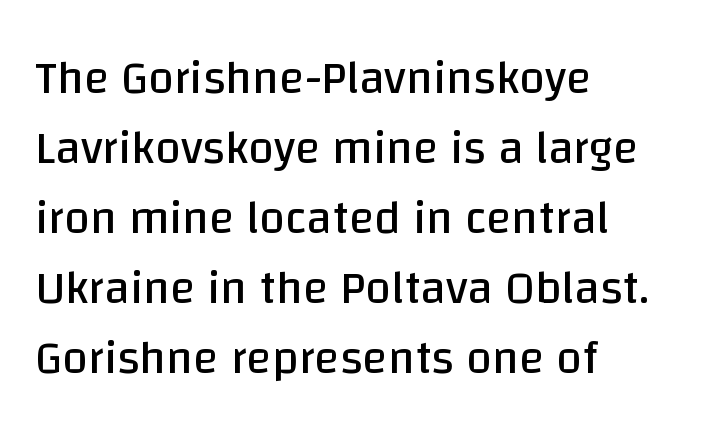
The image shows 47 px regular-weight sans-serif type, upright; set left-aligned, normal line spacing (1.49x), normal letter spacing, not underlined; low stroke contrast and a large x-height.
